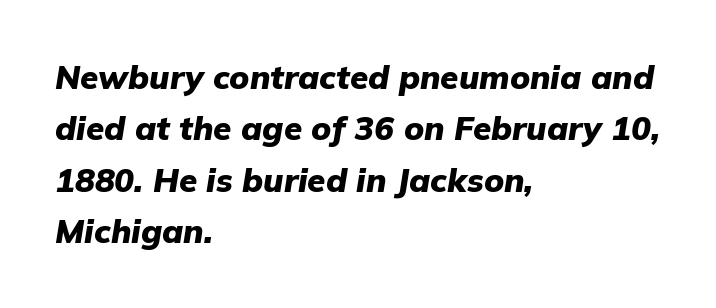
Q: Is the text bold? A: Yes.
Q: Is the text italic (slanted)? A: Yes, it leans right by about 9 degrees.
Q: Is the text underlined? A: No.
Q: How is the paragraph aligned? A: Left-aligned.
Q: Is the spacing between letters normal or unusually wide? A: Normal.
Q: Is the spacing between lines tight, normal or loose? A: Normal.
Q: Width (condensed, normal, or wide)? A: Normal.
Q: Stroke contrast? A: Low.
Q: x-height? A: Medium.
Q: Monospaced? A: No.
